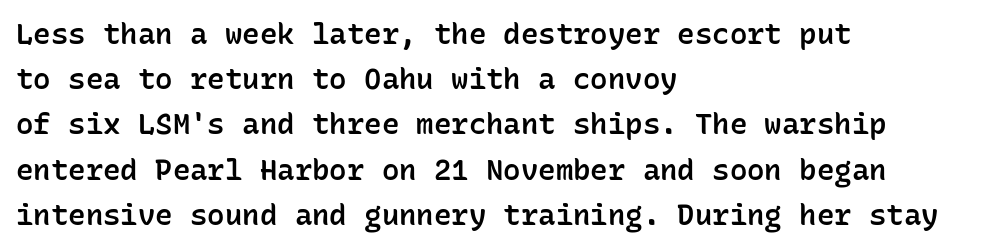
One-word summary of the alignment: left. Anything drawn beneath the words? Only blank space. Think of a typewriter: that constant character pitch is what you see here. Students, this is semibold: more ink than regular, less than bold.
